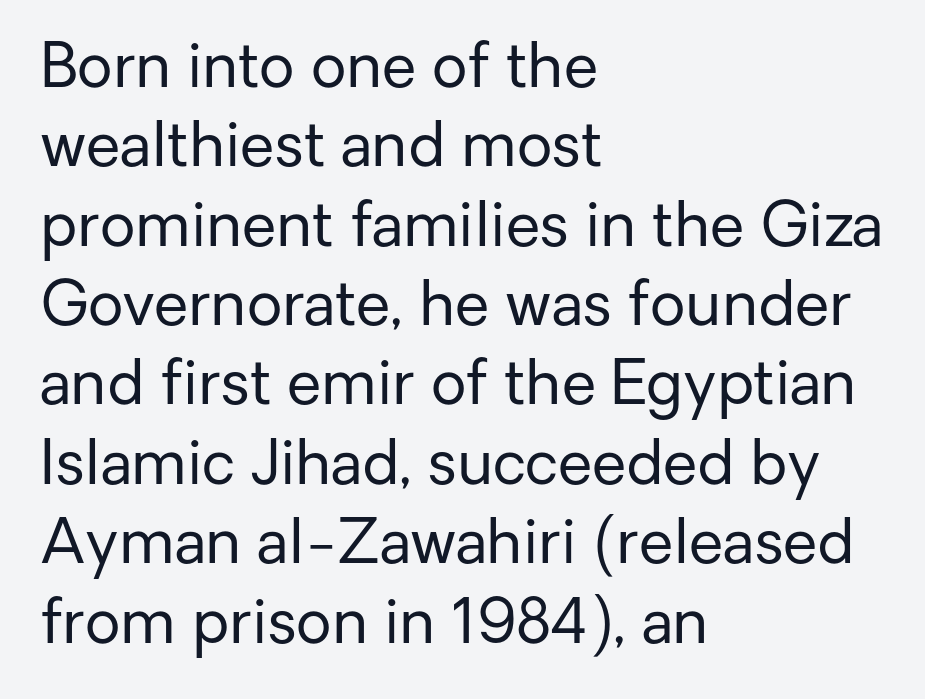
The image shows 62 px regular-weight sans-serif type, upright; set left-aligned, normal line spacing (1.28x), normal letter spacing, not underlined; low stroke contrast and a medium x-height.
